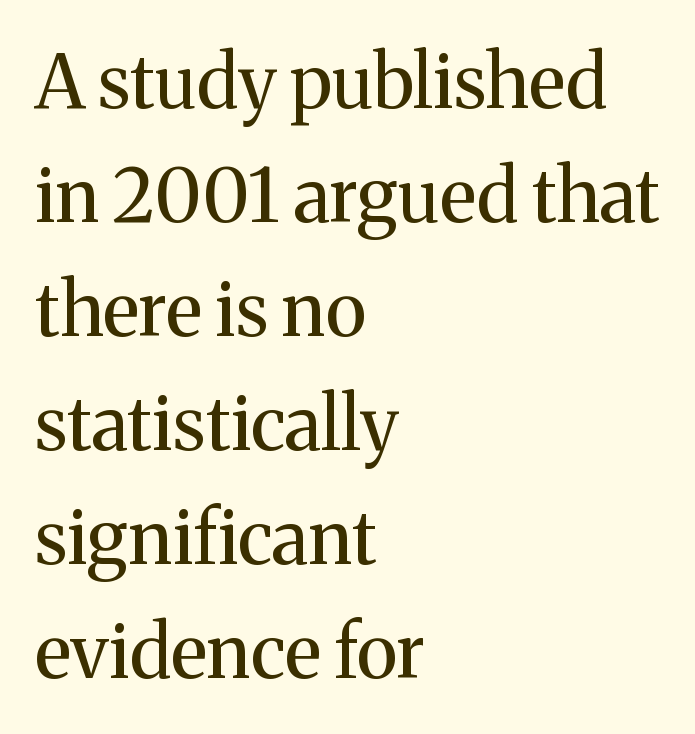
The image shows 74 px regular-weight serif type, upright; set left-aligned, normal line spacing (1.54x), normal letter spacing, not underlined; medium stroke contrast and a medium x-height.
